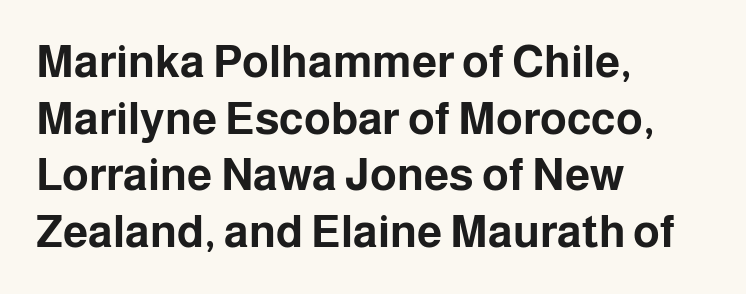
Q: Is the text bold? A: Yes.
Q: Is the text italic (slanted)? A: No, it is upright.
Q: Is the typeface a serif or a sans-serif typeface? A: Sans-serif.
Q: Is the text underlined? A: No.
Q: How is the paragraph aligned? A: Left-aligned.
Q: Is the spacing between letters normal or unusually wide? A: Normal.
Q: Is the spacing between lines tight, normal or loose? A: Normal.
Q: Width (condensed, normal, or wide)? A: Normal.
Q: Stroke contrast? A: Low.
Q: x-height? A: Medium.
Q: Monospaced? A: No.
